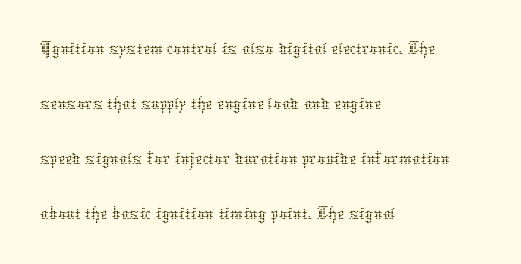
Q: Is the text bold? A: No.
Q: Is the text italic (slanted)? A: No, it is upright.
Q: Is the text underlined? A: No.
Q: How is the paragraph aligned? A: Left-aligned.
Q: Is the spacing between letters normal or unusually wide? A: Normal.
Q: Is the spacing between lines tight, normal or loose? A: Normal.
Q: Width (condensed, normal, or wide)? A: Normal.
Q: Stroke contrast? A: Low.
Q: x-height? A: Medium.
Q: Monospaced? A: No.
